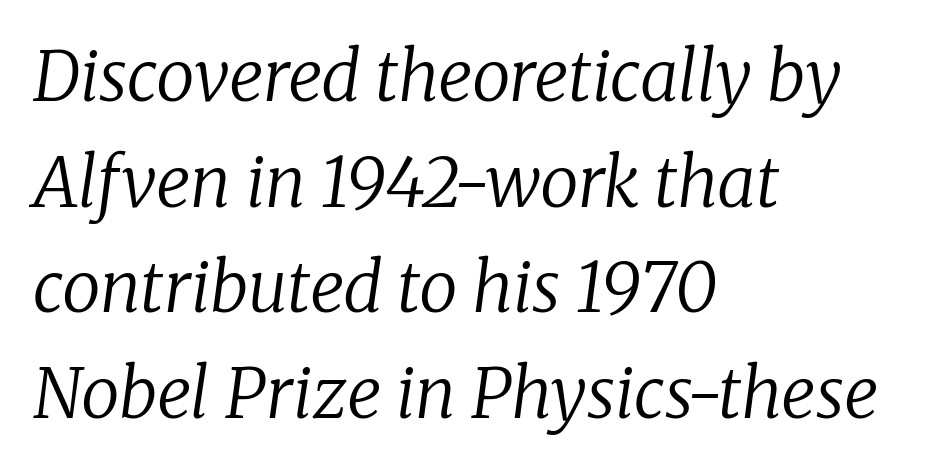
The image shows 69 px regular-weight serif type, italic (leaning right); set left-aligned, normal line spacing (1.53x), normal letter spacing, not underlined; low stroke contrast and a medium x-height.
